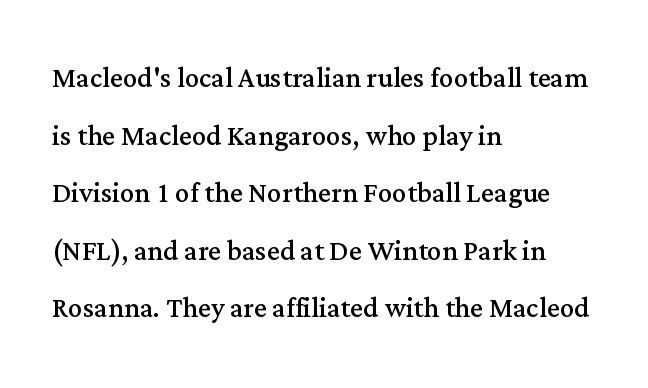
Q: Is the text bold? A: No.
Q: Is the text italic (slanted)? A: No, it is upright.
Q: Is the typeface a serif or a sans-serif typeface? A: Serif.
Q: Is the text underlined? A: No.
Q: How is the paragraph aligned? A: Left-aligned.
Q: Is the spacing between letters normal or unusually wide? A: Normal.
Q: Is the spacing between lines tight, normal or loose? A: Normal.
Q: Width (condensed, normal, or wide)? A: Normal.
Q: Stroke contrast? A: Medium.
Q: x-height? A: Medium.
Q: Monospaced? A: No.
